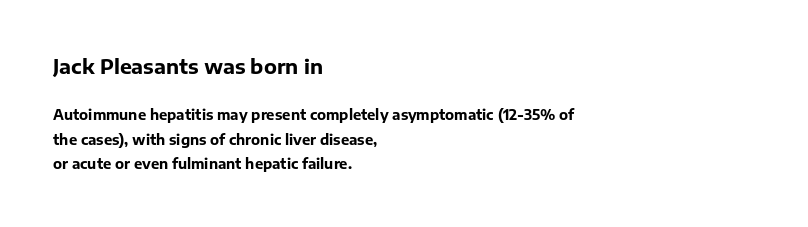
Strokes here are thick enough to call this a true bold. Unmarked baselines from the first word to the last. Whoever set this made the first block the dominant, larger element. Does the lettering tilt? It doesn't — this is upright. Horizontally, the lines are justified to the leading edge only. Look at the tracking — it's just the regular setting, nothing added.
